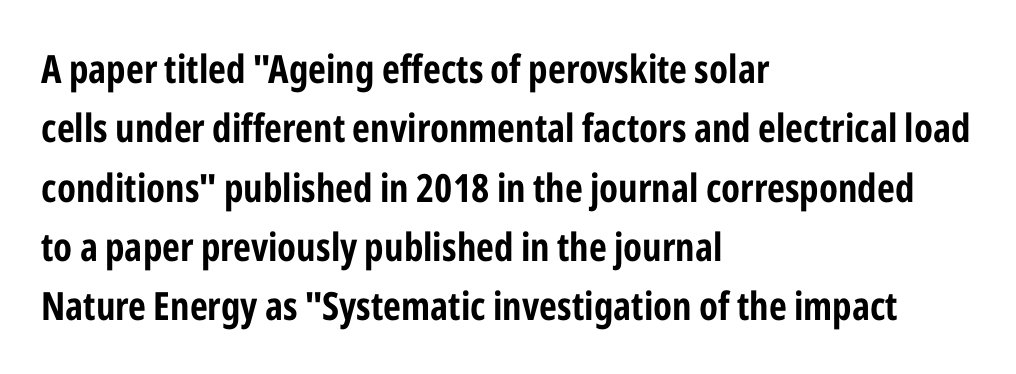
No italicization has been applied; the sample stays upright. The setting favours the left margin, as ordinary paragraphs usually do. Examine the stroke ends and you'll find no serifs. The specimen omits any rule beneath the text block's lines.
